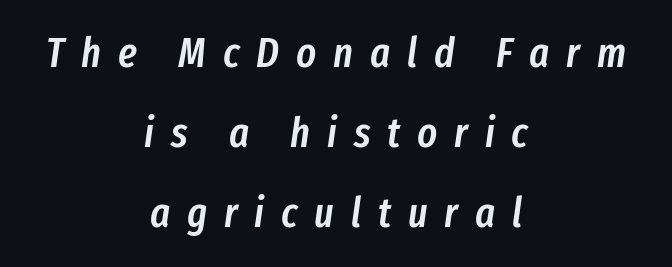
Q: Is the text bold? A: Semi-bold.
Q: Is the text italic (slanted)? A: Yes, it leans right by about 8 degrees.
Q: Is the text underlined? A: No.
Q: How is the paragraph aligned? A: Centered.
Q: Is the spacing between letters normal or unusually wide? A: Unusually wide.
Q: Is the spacing between lines tight, normal or loose? A: Loose.
Q: Width (condensed, normal, or wide)? A: Condensed.
Q: Stroke contrast? A: Low.
Q: x-height? A: Medium.
Q: Monospaced? A: No.
